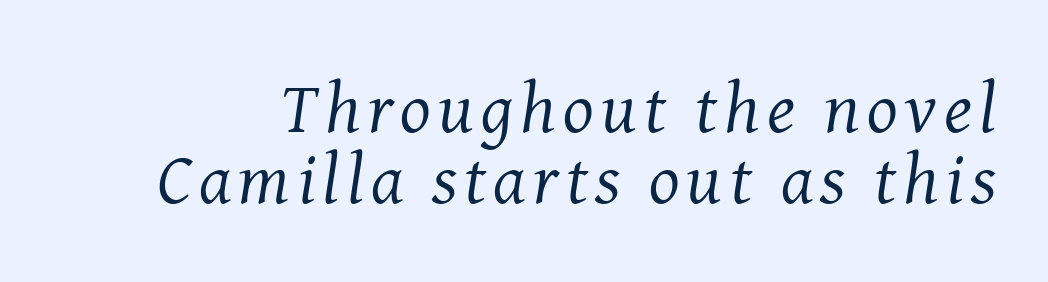
The type family on display is of the serif kind. Line spacing here is tight. Heft: none added — not bold. Letters rest on an invisible, unmarked baseline. Proportional: the letters do not fall into vertical columns. Observe the lean: these are italic letterforms.
